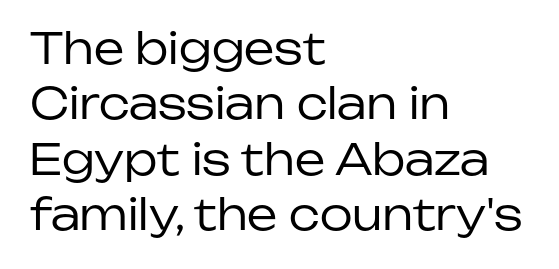
Q: Is the text bold? A: No.
Q: Is the text italic (slanted)? A: No, it is upright.
Q: Is the typeface a serif or a sans-serif typeface? A: Sans-serif.
Q: Is the text underlined? A: No.
Q: How is the paragraph aligned? A: Left-aligned.
Q: Is the spacing between letters normal or unusually wide? A: Normal.
Q: Is the spacing between lines tight, normal or loose? A: Normal.
Q: Width (condensed, normal, or wide)? A: Normal.
Q: Stroke contrast? A: Low.
Q: x-height? A: Medium.
Q: Monospaced? A: No.
